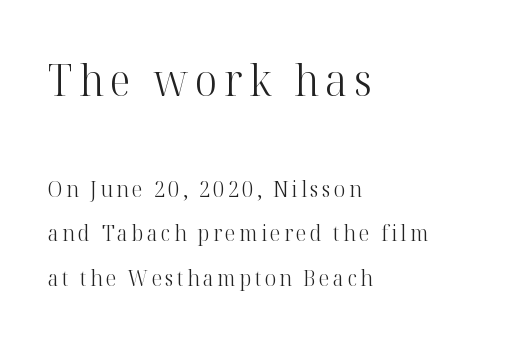
Each new line begins a long way beneath the previous one. Summary of weight: not heavy and not bold. The face used here is proportionally spaced, like ordinary book or web type. Posture: upright roman. Size contrast runs from large at the top to small at the bottom. This sample uses a serif face.
